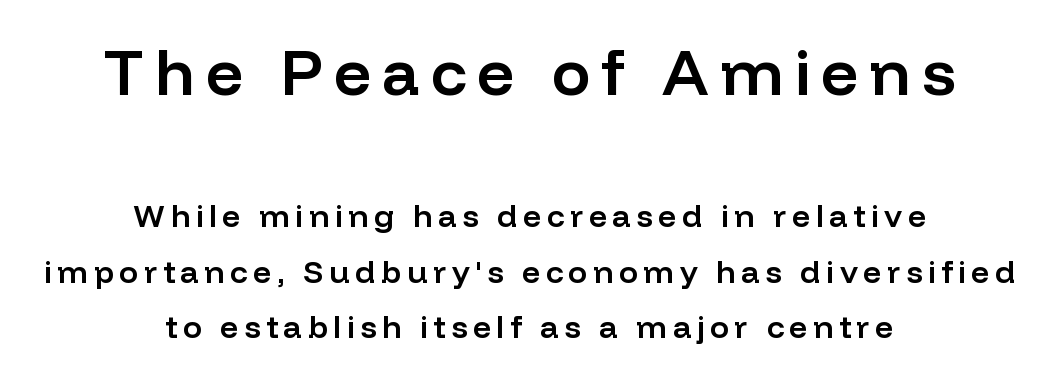
No italicization has been applied; the sample stays upright. Varying glyph widths throughout — classic text-font behaviour. The passage is arranged like a title page — every line centered. Whoever set this made the first block the dominant, larger element. The characters look somewhat weighty, a semibold short of true bold. The space beneath each line is pristine and unruled.
